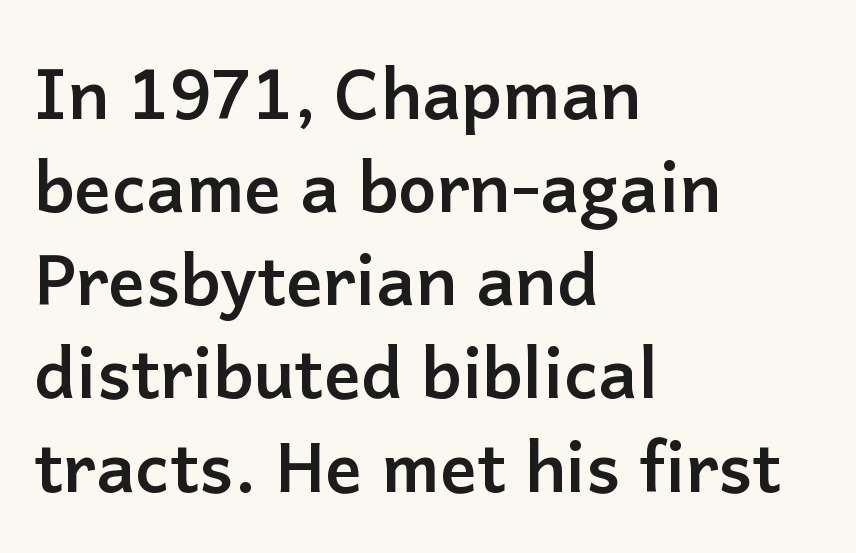
The image shows 69 px semibold sans-serif type, upright; set left-aligned, normal line spacing (1.35x), normal letter spacing, not underlined; low stroke contrast and a medium x-height.
